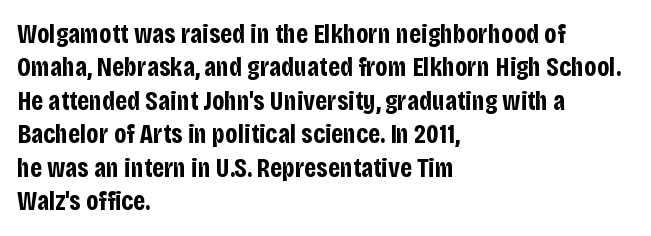
The image shows 27 px bold type, upright; set left-aligned, line spacing 1.24x, normal letter spacing, not underlined.
